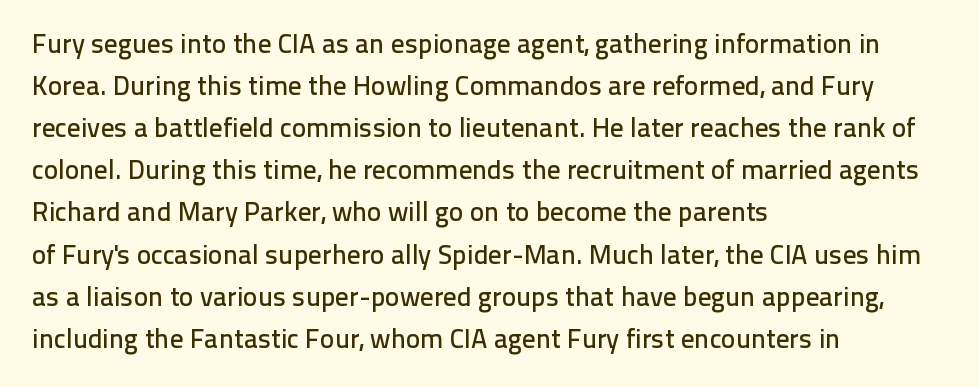
Quick note: underline off. The typesetter chose a ragged-right arrangement here. Posture: straight, roman, zero tilt. Leading: standard. Words appear dense and cohesive because spacing is normal.
